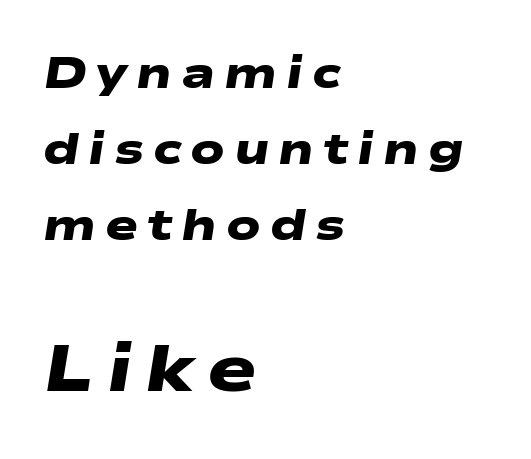
Q: Is the text bold? A: Yes.
Q: Is the typeface a serif or a sans-serif typeface? A: Sans-serif.
Q: Is the text underlined? A: No.
Q: How is the paragraph aligned? A: Left-aligned.
Q: Is the spacing between letters normal or unusually wide? A: Unusually wide.
Q: Which block of text is set in a larger size, the first (top) or the second (bottom)? A: The second (bottom) one.
Q: Width (condensed, normal, or wide)? A: Wide.
Q: Stroke contrast? A: Low.
Q: x-height? A: Medium.
Q: Monospaced? A: No.
